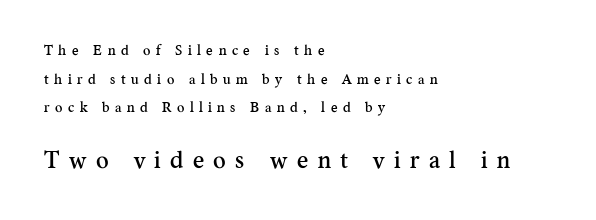
The image shows 24 px text type, upright; set left-aligned, loose line spacing (2.04x), unusually wide letter spacing (+0.39 em), not underlined; the second (bottom) block is 1.71x larger.
